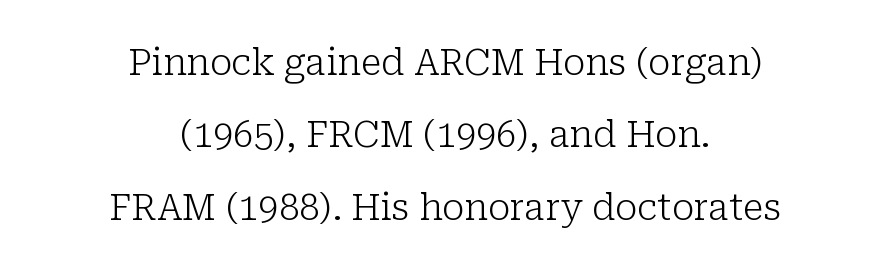
The image shows 36 px light serif type, upright; set centered, loose line spacing (2.01x), normal letter spacing, not underlined; low stroke contrast and a medium x-height.
